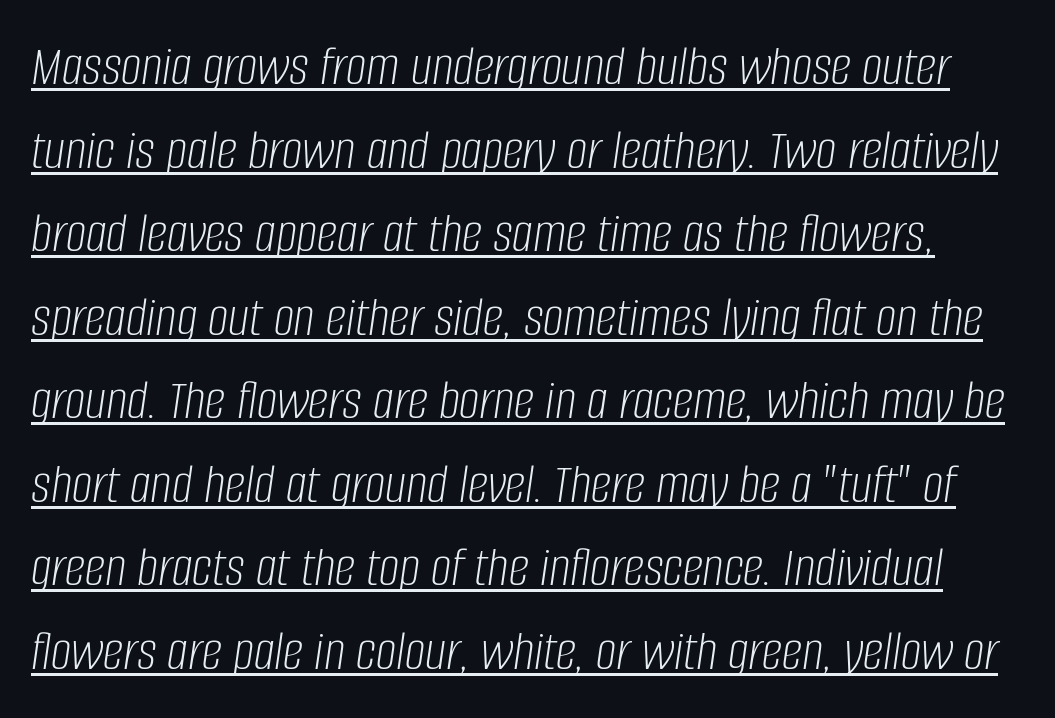
The image shows 58 px light, condensed type, italic (leaning right); set normal line spacing (1.44x), normal letter spacing, underlined; low stroke contrast and a large x-height.
